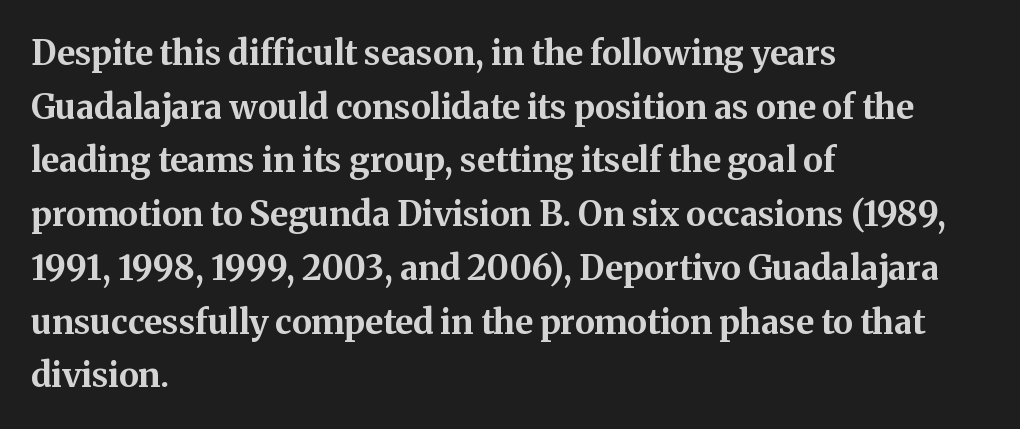
The image shows 34 px bold serif type, upright; set left-aligned, normal line spacing (1.58x), normal letter spacing, not underlined; medium stroke contrast and a medium x-height.
